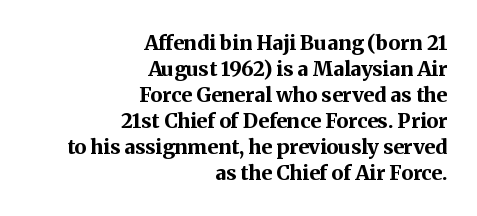
{"italic": "no", "bold": "yes", "underline": "no", "align": "right", "line_spacing": "normal", "line_spacing_ratio": 1.3, "letter_spacing": "normal", "letter_spacing_em": 0.0, "glyph_px": 20}
